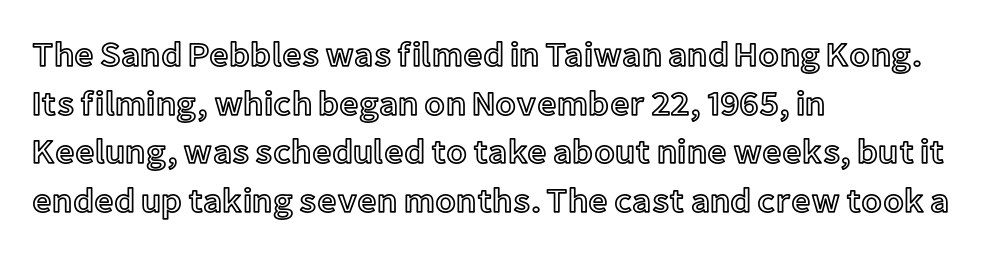
The vertical gap from one line to the next is medium. Default kerning and tracking; the words read as compact shapes. Ordinary non-slanted type is in use. The setting favours the left margin, as ordinary paragraphs usually do. Unmarked baselines from the first word to the last.
